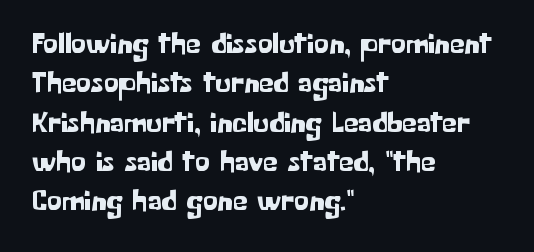
Letters rest on an invisible, unmarked baseline. Baseline-to-baseline distance is the conventional proportion of letter height. Nothing sits at the stroke ends, so this counts as sans-serif. How are the letters spaced? Ordinarily, with no added tracking.
